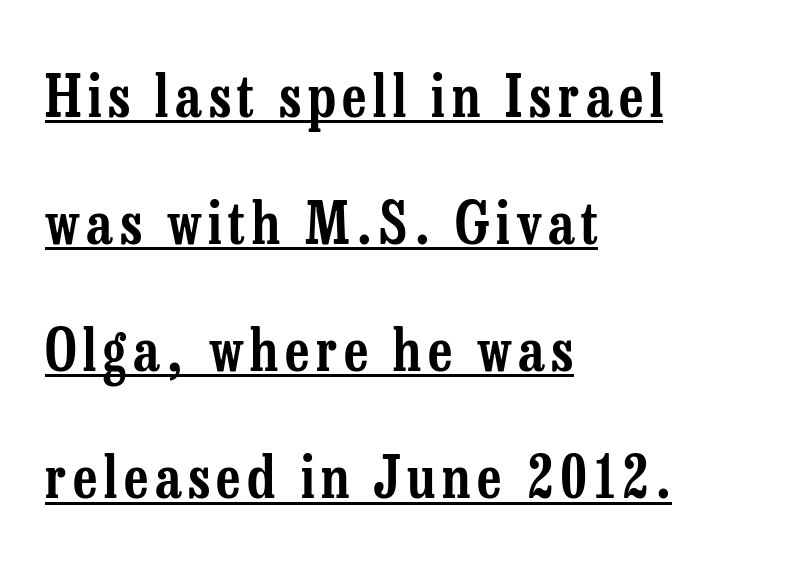
Q: Is the text italic (slanted)? A: No, it is upright.
Q: Is the typeface a serif or a sans-serif typeface? A: Serif.
Q: Is the text underlined? A: Yes.
Q: How is the paragraph aligned? A: Left-aligned.
Q: Is the spacing between lines tight, normal or loose? A: Loose.
Q: Width (condensed, normal, or wide)? A: Condensed.
Q: Stroke contrast? A: Low.
Q: x-height? A: Medium.
Q: Monospaced? A: No.
